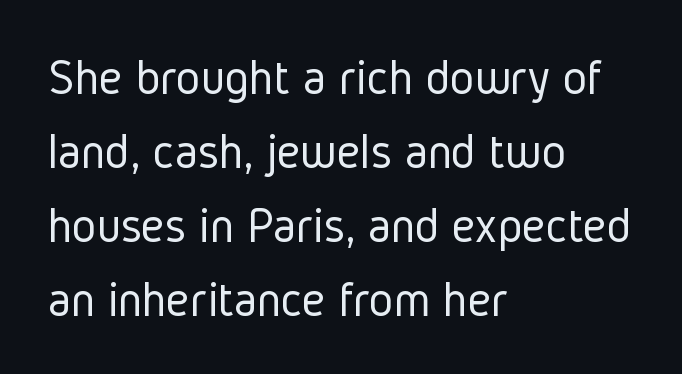
Here the designer chose a conventional face with non-uniform glyph widths. Grotesque or geometric, the face here clearly has no serifs. Typeset ragged right — the left edge is the straight one. The baseline area is clear. A typesetter would call this leading conventional body-copy spacing.
